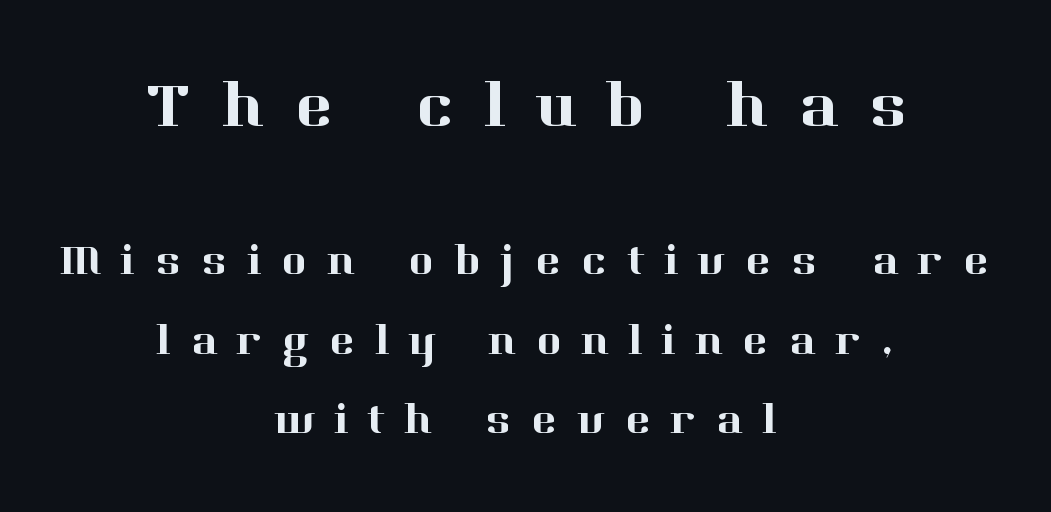
The image shows 65 px serif type, upright; set centered, line spacing 1.85x, unusually wide letter spacing (+0.47 em), not underlined; the first (top) block is 1.51x larger; high stroke contrast and a medium x-height.
